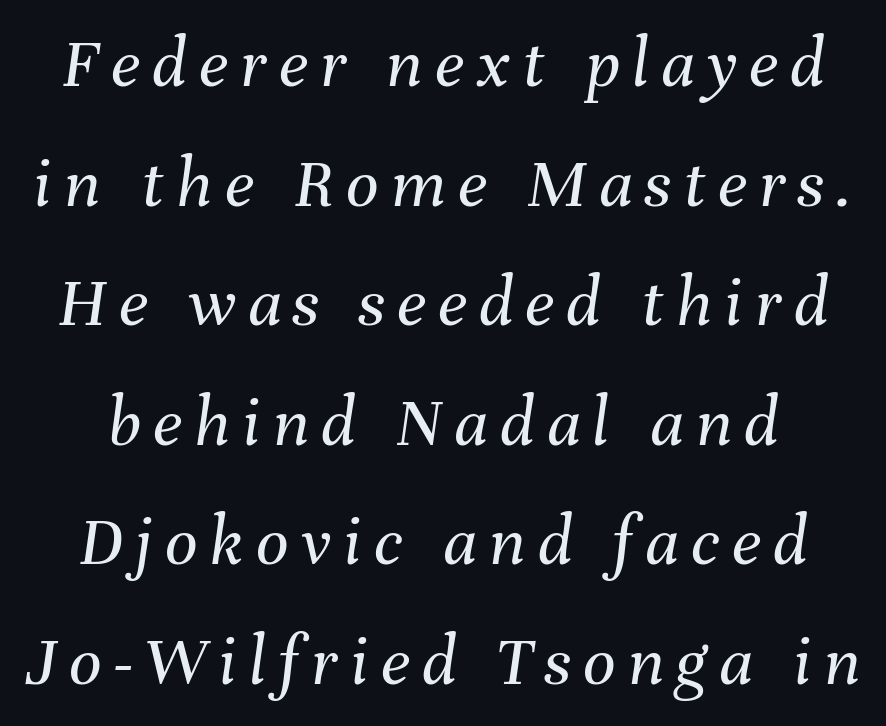
Q: Is the text bold? A: No.
Q: Is the text italic (slanted)? A: Yes, it leans right by about 8 degrees.
Q: Is the text underlined? A: No.
Q: Is the spacing between lines tight, normal or loose? A: Normal.
Q: Width (condensed, normal, or wide)? A: Normal.
Q: Stroke contrast? A: Medium.
Q: x-height? A: Medium.
Q: Monospaced? A: No.
